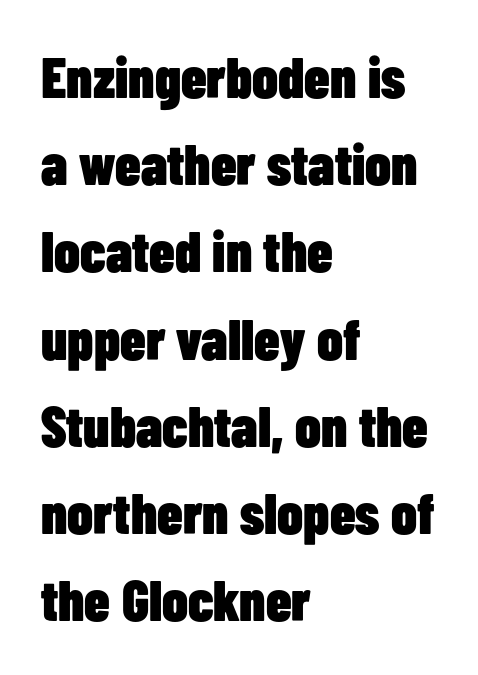
{"serif": "no", "italic": "no", "bold": "yes", "weight": "heavy", "width": "condensed", "stroke_contrast": "low", "x_height": "medium", "monospaced": "no", "underline": "no", "align": "left", "line_spacing": "normal", "line_spacing_ratio": 1.53, "letter_spacing": "normal", "letter_spacing_em": 0.0, "glyph_px": 57}
